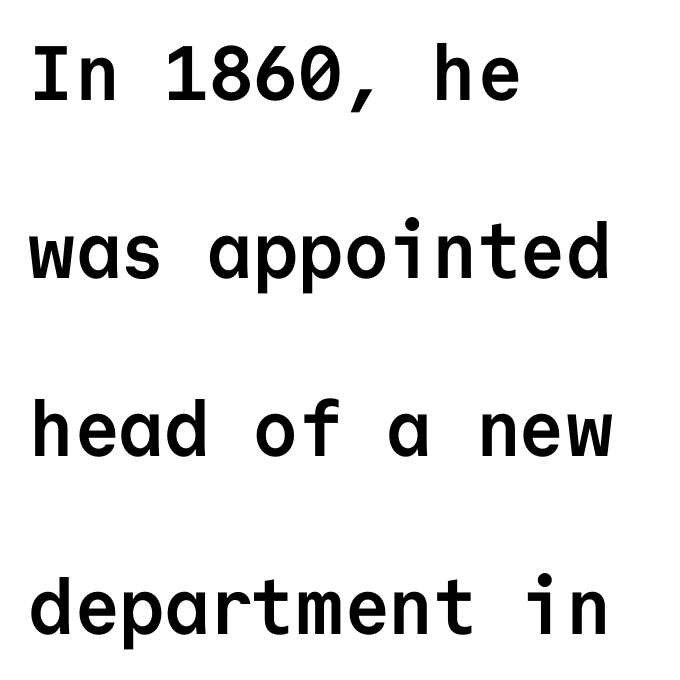
Q: Is the text bold? A: Yes.
Q: Is the text italic (slanted)? A: No, it is upright.
Q: Is the typeface a serif or a sans-serif typeface? A: Sans-serif.
Q: Is the text underlined? A: No.
Q: How is the paragraph aligned? A: Left-aligned.
Q: Is the spacing between letters normal or unusually wide? A: Normal.
Q: Is the spacing between lines tight, normal or loose? A: Loose.
Q: Width (condensed, normal, or wide)? A: Normal.
Q: Stroke contrast? A: Low.
Q: x-height? A: Medium.
Q: Monospaced? A: Yes.
